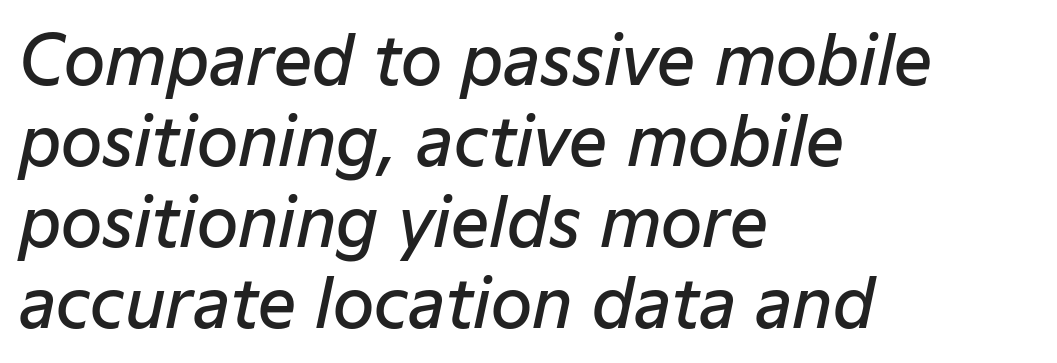
The image shows 67 px semibold type, italic (leaning right); set left-aligned, line spacing 1.21x, normal letter spacing, not underlined; low stroke contrast and a medium x-height.
